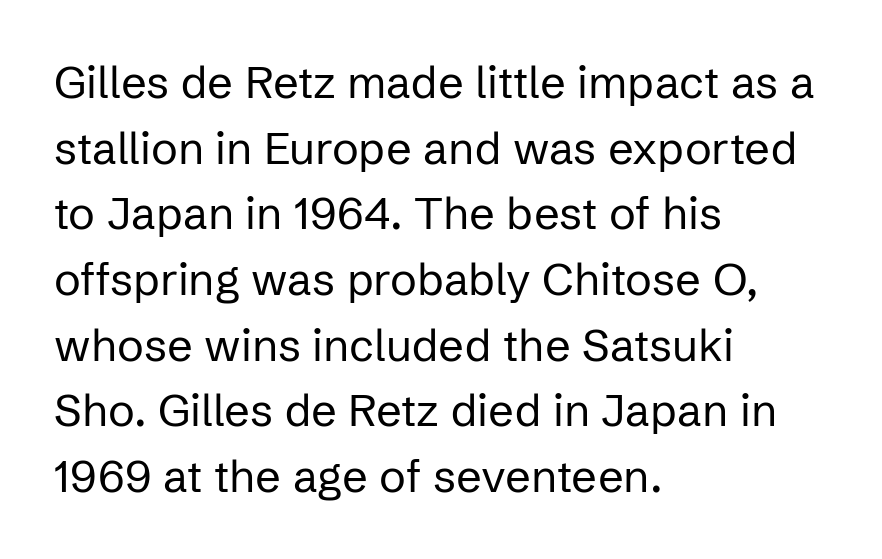
The image shows 45 px regular-weight sans-serif type, upright; set left-aligned, normal line spacing (1.46x), normal letter spacing, not underlined; low stroke contrast and a medium x-height.
